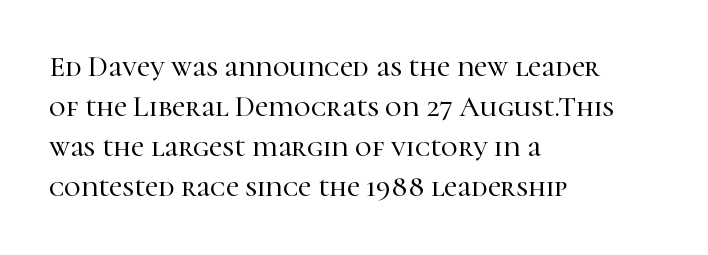
The image shows 29 px serif type, upright; set left-aligned, normal line spacing (1.38x), normal letter spacing, not underlined; high stroke contrast and a medium x-height.
